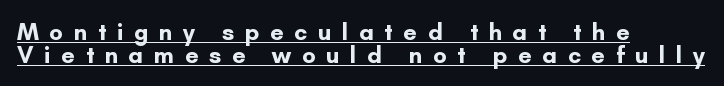
It's the straight-up-and-down kind of type. The passage shown has open, widely tracked lettering throughout. How would I describe the line gaps? Narrow and economical. The rendering anchors every line to the left-hand side. The sample's only ornament is a line tracing under the words. In terms of weight, the rendering is a true, heavy bold.
